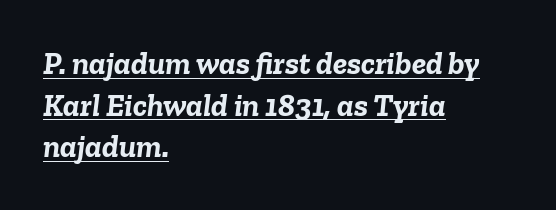
The image shows 32 px semibold type, italic (leaning right); set left-aligned, normal line spacing (1.3x), normal letter spacing, underlined; low stroke contrast and a medium x-height.
